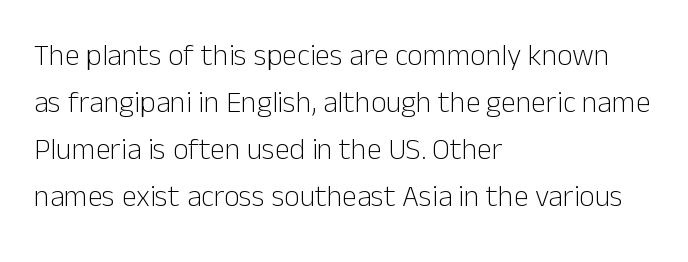
The image shows 30 px light sans-serif type, upright; set left-aligned, normal line spacing (1.57x), normal letter spacing, not underlined; low stroke contrast and a medium x-height.
